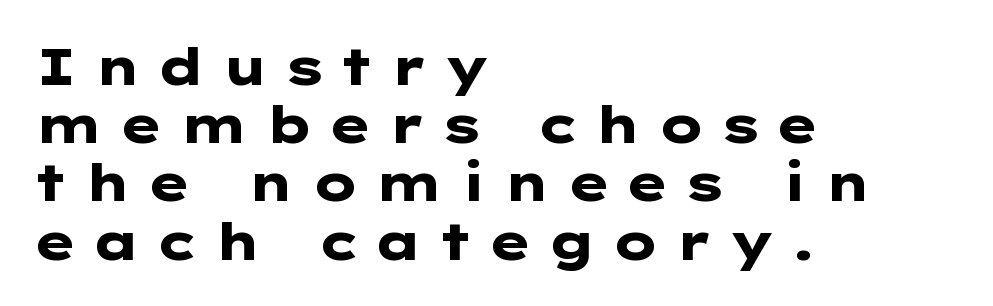
The characters look thick and weighty, a clear bold. Posture: vertical. The line-height multiplier appears low, near solid setting. Note: no serifs on the glyphs. Horizontally, the lines are justified to the leading edge only.
